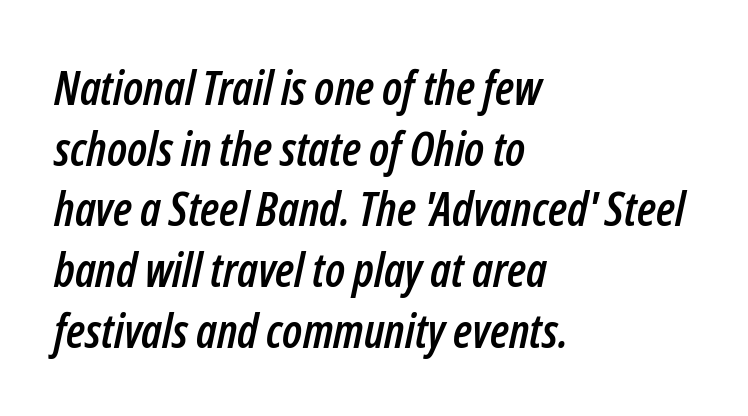
The image shows 47 px condensed type, italic (leaning right); set left-aligned, normal line spacing (1.29x), normal letter spacing, not underlined; low stroke contrast and a medium x-height.
